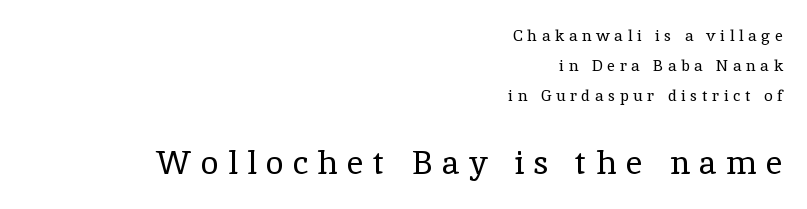
The image shows 33 px regular-weight serif type, upright; set right-aligned, line spacing 1.87x, unusually wide letter spacing (+0.28 em), not underlined; the second (bottom) block is 2.06x larger; a medium x-height.
